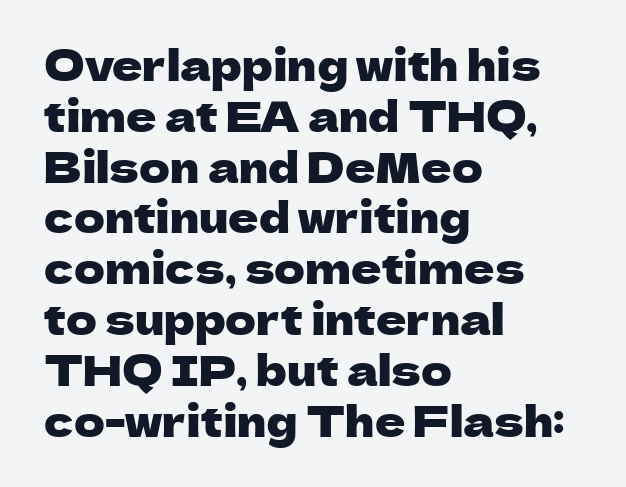
The image shows 42 px sans-serif type, upright; set left-aligned, line spacing 1.21x, normal letter spacing, not underlined; low stroke contrast and a medium x-height.
